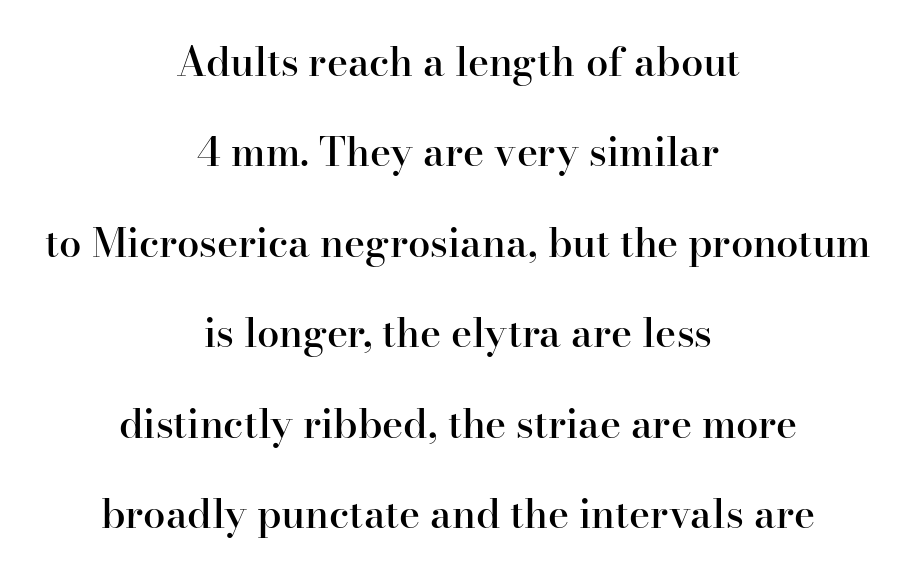
{"serif": "yes", "italic": "no", "bold": "semi", "weight": "semibold", "width": "normal", "stroke_contrast": "high", "x_height": "small", "monospaced": "no", "underline": "no", "align": "center", "line_spacing": "loose", "line_spacing_ratio": 2.26, "letter_spacing": "normal", "letter_spacing_em": 0.0, "glyph_px": 40}
